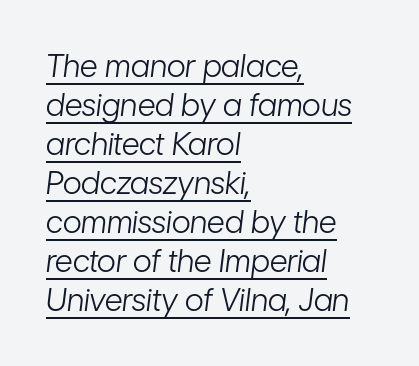
The image shows 31 px light, condensed type, italic (leaning right); set left-aligned, normal line spacing (1.26x), normal letter spacing, underlined; low stroke contrast and a medium x-height.
